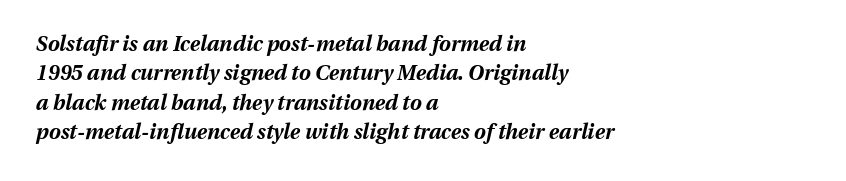
{"italic": "yes", "lean": "right", "slant_degrees": 13, "bold": "yes", "underline": "no", "align": "left", "line_spacing": "normal", "line_spacing_ratio": 1.4, "letter_spacing": "normal", "letter_spacing_em": 0.0, "glyph_px": 21}
